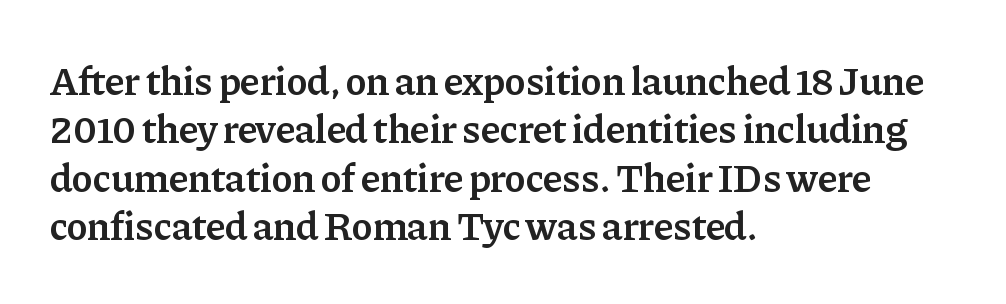
The letters advance in unequal steps, a hallmark of proportional type. Layout note: lines flush left. Upright lettering throughout. Nobody drew a line under any word here. Is this a sans? No — the strokes have serifs.
